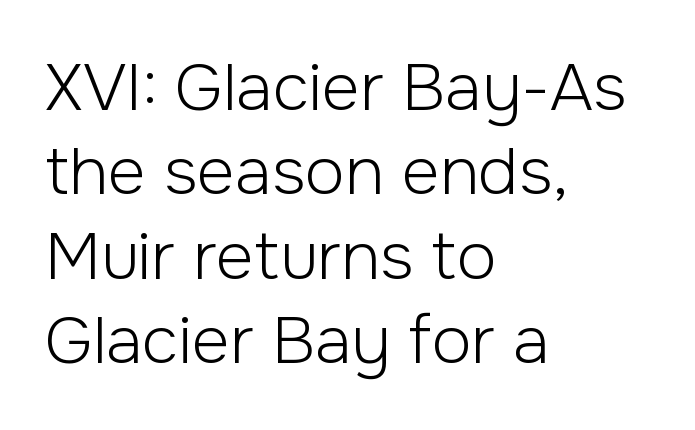
The passage shown is not bold in any degree. Does the copy run flush right? No — it runs flush left. Descender tails drop into unmarked territory. The passage shown has conventional tracking throughout.
